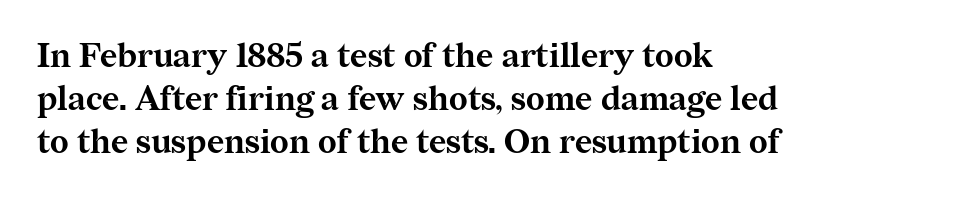
The image shows 33 px bold serif type, upright; set left-aligned, normal line spacing (1.31x), normal letter spacing, not underlined; medium stroke contrast and a medium x-height.
